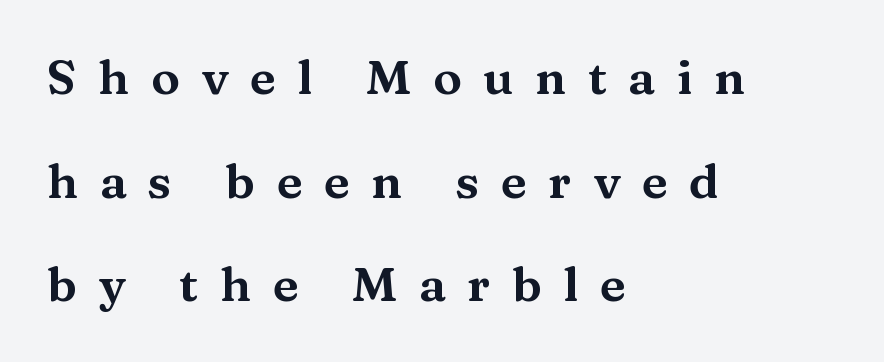
The image shows 48 px wide serif type, upright; set left-aligned, loose line spacing (2.16x), unusually wide letter spacing (+0.45 em), not underlined; medium stroke contrast and a medium x-height.
